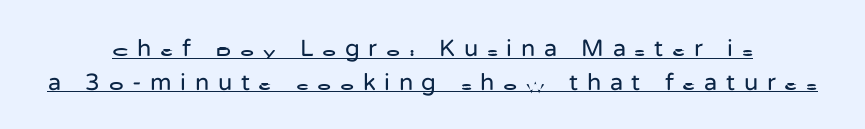
Q: Is the text bold? A: No.
Q: Is the text italic (slanted)? A: No, it is upright.
Q: Is the text underlined? A: Yes.
Q: How is the paragraph aligned? A: Centered.
Q: Is the spacing between letters normal or unusually wide? A: Unusually wide.
Q: Is the spacing between lines tight, normal or loose? A: Normal.
